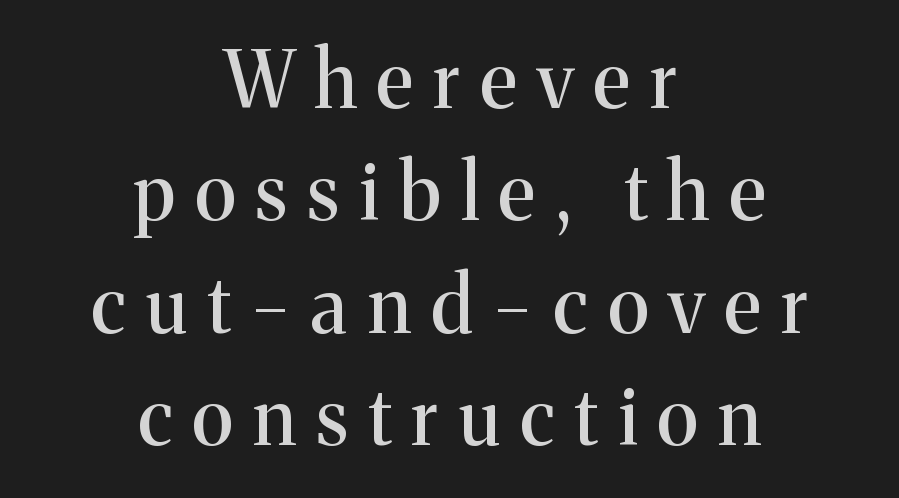
Q: Is the text italic (slanted)? A: No, it is upright.
Q: Is the typeface a serif or a sans-serif typeface? A: Serif.
Q: Is the text underlined? A: No.
Q: How is the paragraph aligned? A: Centered.
Q: Is the spacing between letters normal or unusually wide? A: Unusually wide.
Q: Is the spacing between lines tight, normal or loose? A: Normal.
Q: Width (condensed, normal, or wide)? A: Normal.
Q: Stroke contrast? A: Medium.
Q: x-height? A: Medium.
Q: Monospaced? A: No.
